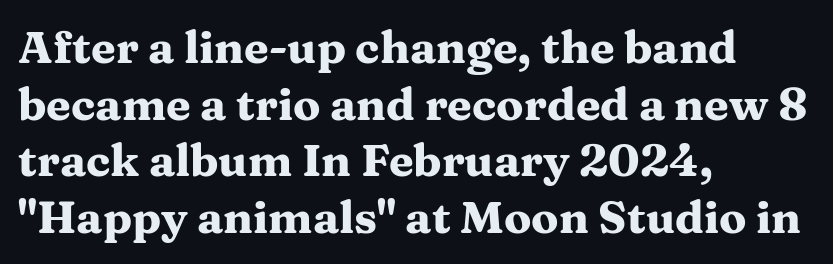
{"serif": "yes", "italic": "no", "bold": "yes", "weight": "heavy", "width": "wide", "stroke_contrast": "medium", "x_height": "medium", "monospaced": "no", "underline": "no", "align": "left", "line_spacing": "normal", "line_spacing_ratio": 1.26, "letter_spacing": "normal", "letter_spacing_em": 0.0, "glyph_px": 45}
